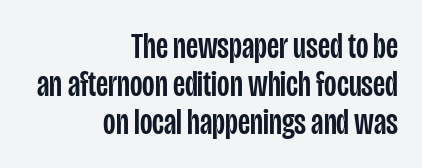
The image shows 36 px condensed sans-serif type, upright; set right-aligned, tight line spacing (1.05x), normal letter spacing, not underlined; low stroke contrast and a large x-height.
